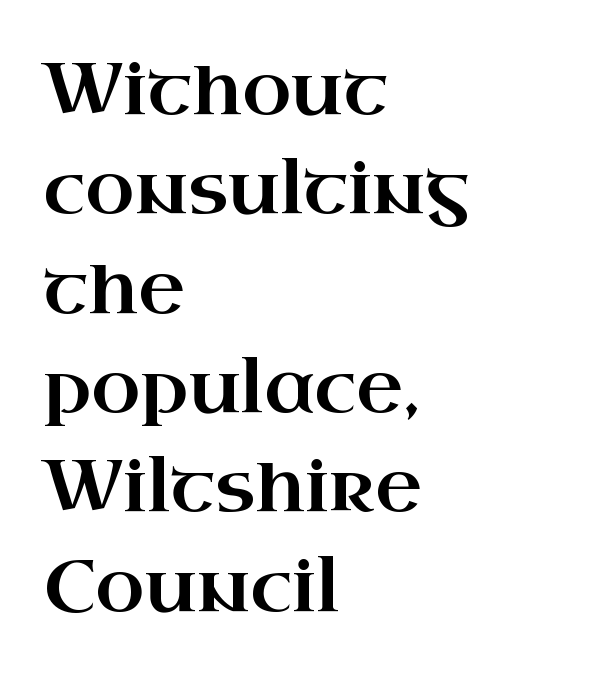
{"serif": "yes", "italic": "no", "width": "wide", "stroke_contrast": "high", "x_height": "small", "monospaced": "no", "underline": "no", "align": "left", "line_spacing": "normal", "line_spacing_ratio": 1.38, "letter_spacing": "normal", "letter_spacing_em": 0.0, "glyph_px": 72}
